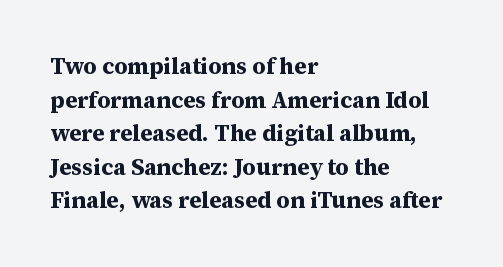
Q: Is the text bold? A: Yes.
Q: Is the text italic (slanted)? A: No, it is upright.
Q: Is the text underlined? A: No.
Q: How is the paragraph aligned? A: Left-aligned.
Q: Is the spacing between letters normal or unusually wide? A: Normal.
Q: Is the spacing between lines tight, normal or loose? A: Normal.
